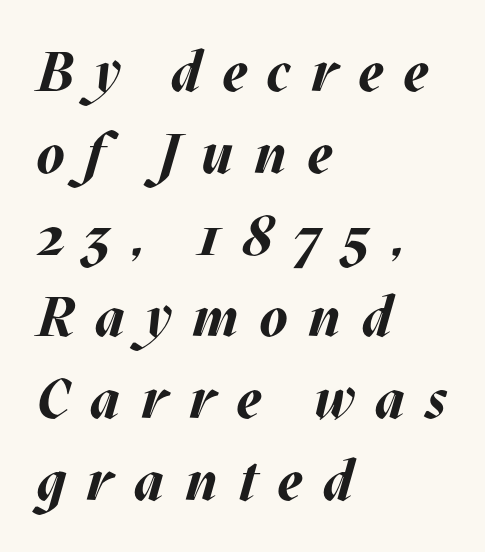
{"italic": "yes", "lean": "right", "slant_degrees": 17, "bold": "yes", "weight": "bold", "width": "normal", "stroke_contrast": "medium", "x_height": "large", "monospaced": "no", "underline": "no", "align": "left", "line_spacing": "normal", "line_spacing_ratio": 1.46, "letter_spacing": "wide", "letter_spacing_em": 0.37, "glyph_px": 56}
